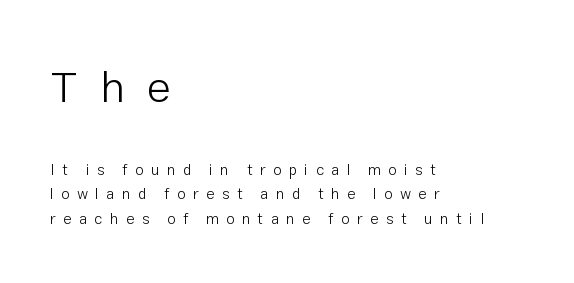
This rendering features lettering with no underline. In this sample the first text group is rendered at the bigger scale. If you drew a line through each stem, it would be perfectly vertical. This sample uses expanded letter spacing, leaving extra air between glyphs. Do the characters align in a grid? No, the font is proportional. Weight: regular or lighter.
